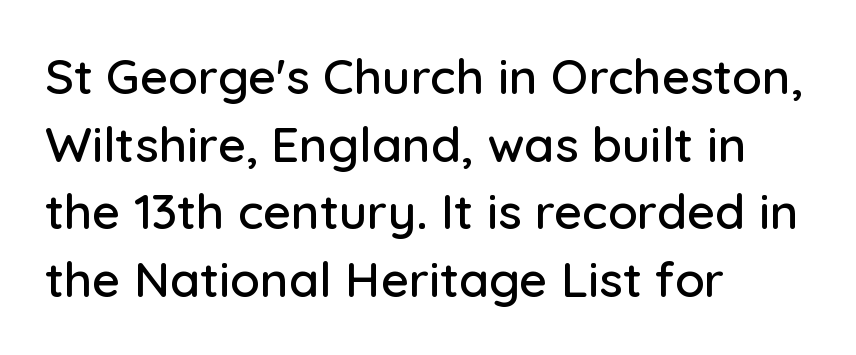
The letters advance in unequal steps, a hallmark of proportional type. Here the glyphs are tracked normally, forming tight word shapes. Anything drawn beneath the words? Only blank space. The rows are spaced the way most documents space them.
